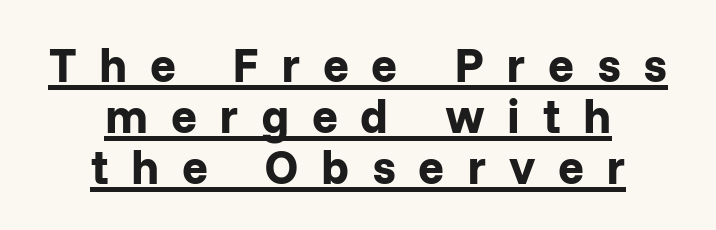
The image shows 48 px bold sans-serif type, upright; set centered, tight line spacing (1.06x), unusually wide letter spacing (+0.47 em), underlined; low stroke contrast and a medium x-height.
